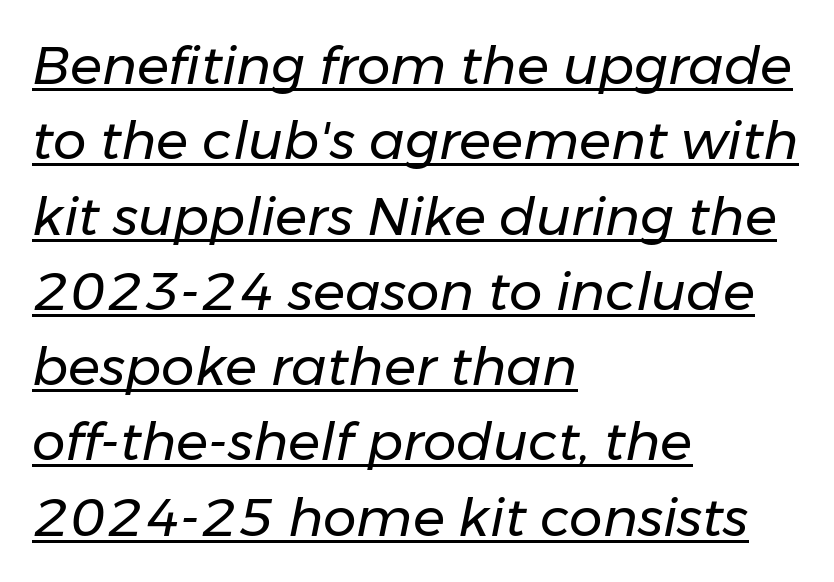
Q: Is the text bold? A: No.
Q: Is the text italic (slanted)? A: Yes, it leans right by about 11 degrees.
Q: Is the text underlined? A: Yes.
Q: How is the paragraph aligned? A: Left-aligned.
Q: Is the spacing between letters normal or unusually wide? A: Normal.
Q: Is the spacing between lines tight, normal or loose? A: Normal.
Q: Width (condensed, normal, or wide)? A: Normal.
Q: Stroke contrast? A: Low.
Q: x-height? A: Medium.
Q: Monospaced? A: No.
